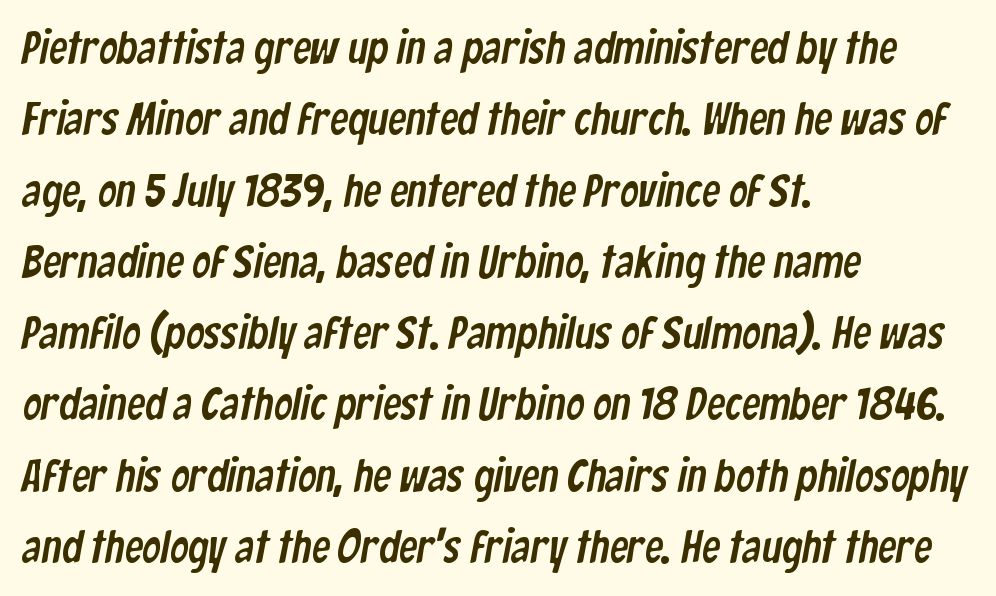
{"serif": "no", "width": "condensed", "stroke_contrast": "low", "x_height": "medium", "monospaced": "no", "underline": "no", "align": "left", "line_spacing": "normal", "line_spacing_ratio": 1.55, "letter_spacing": "normal", "letter_spacing_em": 0.0, "glyph_px": 46}
